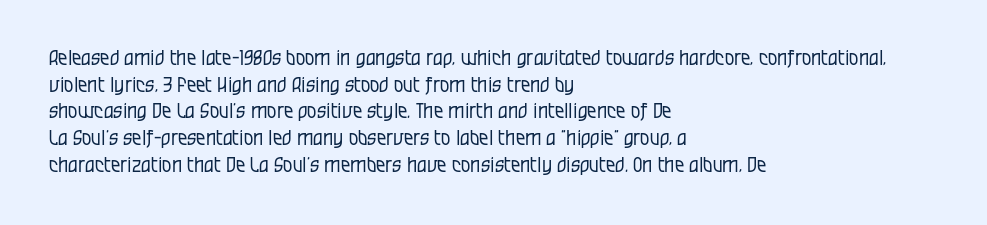
{"italic": "no", "bold": "no", "underline": "no", "align": "left", "line_spacing": "normal", "line_spacing_ratio": 1.27, "letter_spacing": "normal", "letter_spacing_em": 0.0, "glyph_px": 21}
